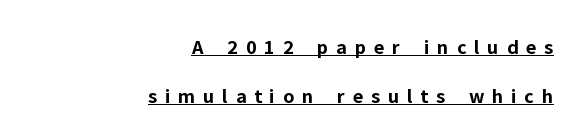
Q: Is the text bold? A: Yes.
Q: Is the text italic (slanted)? A: No, it is upright.
Q: Is the text underlined? A: Yes.
Q: How is the paragraph aligned? A: Right-aligned.
Q: Is the spacing between letters normal or unusually wide? A: Unusually wide.
Q: Is the spacing between lines tight, normal or loose? A: Loose.
